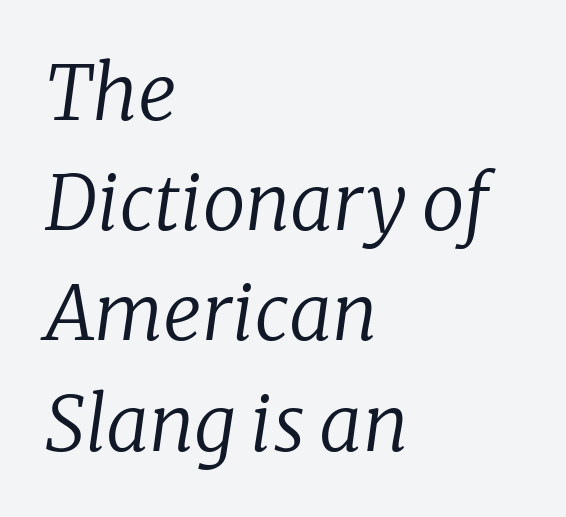
Compared with a typical body face, this is equally light or lighter still. Anything drawn beneath the words? Only blank space. The axis of the letterforms is tilted away from vertical. This sample uses plain, unmodified letter spacing. The text block is weighted toward the left margin, trailing off unevenly rightward.
